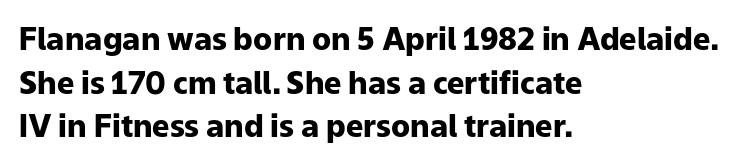
Q: Is the text bold? A: Yes.
Q: Is the text italic (slanted)? A: No, it is upright.
Q: Is the typeface a serif or a sans-serif typeface? A: Sans-serif.
Q: Is the text underlined? A: No.
Q: How is the paragraph aligned? A: Left-aligned.
Q: Is the spacing between letters normal or unusually wide? A: Normal.
Q: Is the spacing between lines tight, normal or loose? A: Normal.
Q: Width (condensed, normal, or wide)? A: Normal.
Q: Stroke contrast? A: Low.
Q: x-height? A: Medium.
Q: Monospaced? A: No.
